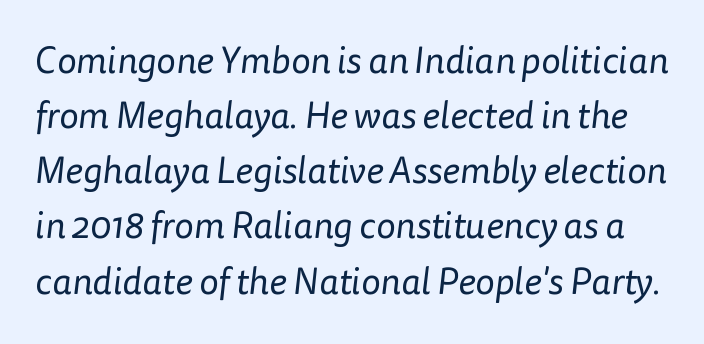
The image shows 37 px regular-weight sans-serif type; set normal line spacing (1.49x), normal letter spacing, not underlined; low stroke contrast and a medium x-height.
